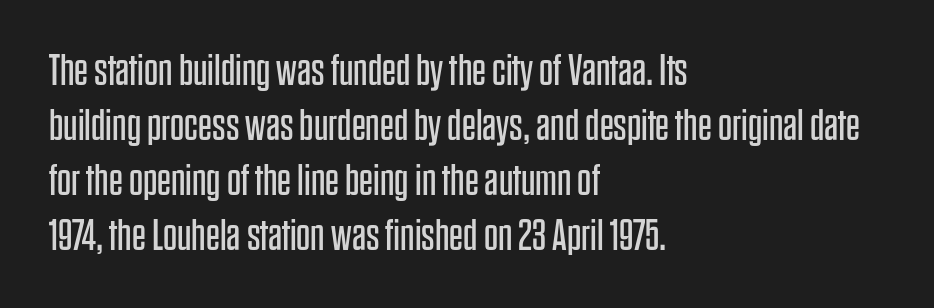
Q: Is the text bold? A: No.
Q: Is the text italic (slanted)? A: No, it is upright.
Q: Is the typeface a serif or a sans-serif typeface? A: Sans-serif.
Q: Is the text underlined? A: No.
Q: How is the paragraph aligned? A: Left-aligned.
Q: Is the spacing between letters normal or unusually wide? A: Normal.
Q: Is the spacing between lines tight, normal or loose? A: Normal.
Q: Width (condensed, normal, or wide)? A: Condensed.
Q: Stroke contrast? A: Low.
Q: x-height? A: Large.
Q: Monospaced? A: No.
